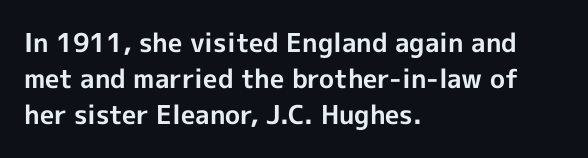
Q: Is the text bold? A: Yes.
Q: Is the text italic (slanted)? A: No, it is upright.
Q: Is the text underlined? A: No.
Q: How is the paragraph aligned? A: Left-aligned.
Q: Is the spacing between letters normal or unusually wide? A: Normal.
Q: Is the spacing between lines tight, normal or loose? A: Normal.
